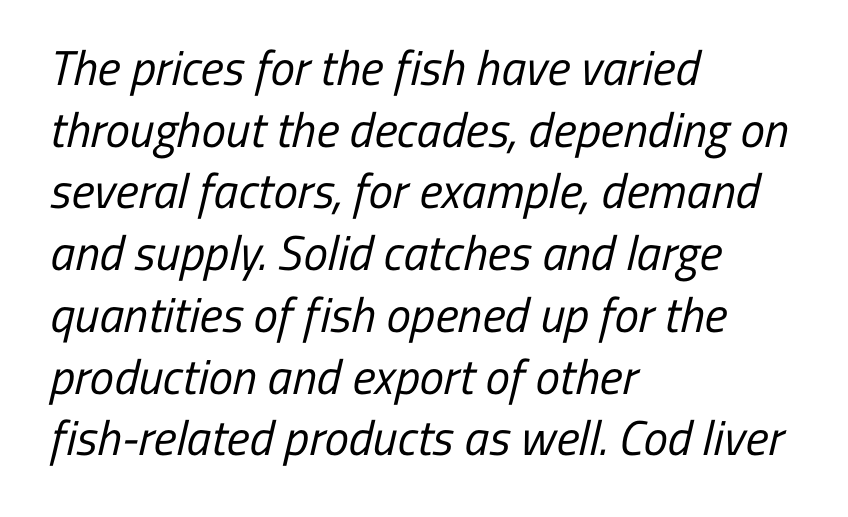
Q: Is the text bold? A: No.
Q: Is the typeface a serif or a sans-serif typeface? A: Sans-serif.
Q: Is the text underlined? A: No.
Q: How is the paragraph aligned? A: Left-aligned.
Q: Is the spacing between letters normal or unusually wide? A: Normal.
Q: Is the spacing between lines tight, normal or loose? A: Normal.
Q: Width (condensed, normal, or wide)? A: Condensed.
Q: Stroke contrast? A: Low.
Q: x-height? A: Medium.
Q: Monospaced? A: No.
